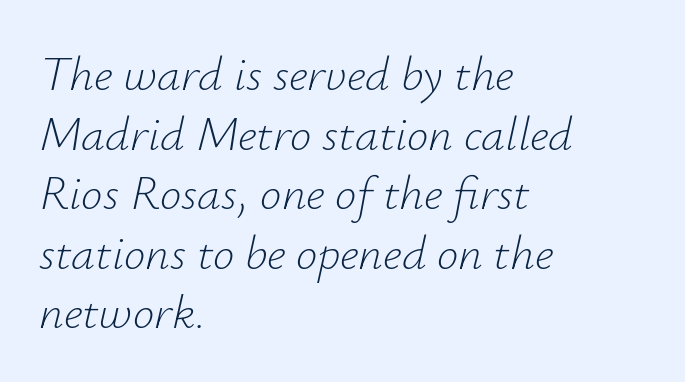
Teacher's note: observe the even left margin — that is flush-left alignment. Type without underlining. Is the letter spacing exaggerated? No — it looks like the ordinary default. Would a proofreader flag this as italicized? Yes. The letters advance in unequal steps, a hallmark of proportional type. Stems here are at most as thick as an everyday book face.
